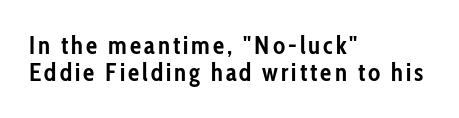
{"italic": "no", "bold": "yes", "underline": "no", "align": "left", "line_spacing": "tight", "line_spacing_ratio": 1.1, "glyph_px": 25}
